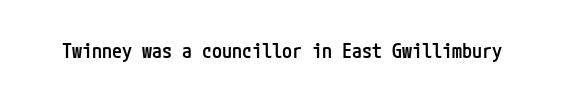
Q: Is the text bold? A: Semi-bold.
Q: Is the text italic (slanted)? A: No, it is upright.
Q: Is the text underlined? A: No.
Q: Is the spacing between letters normal or unusually wide? A: Normal.
